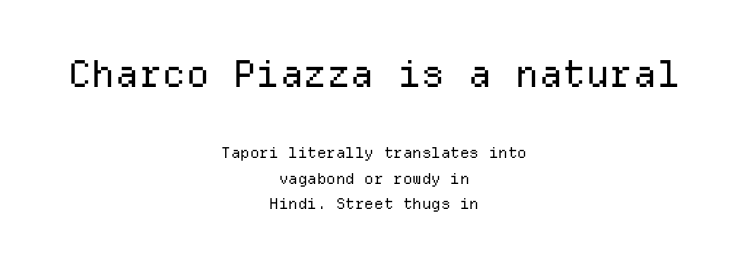
The image shows 37 px regular-weight sans-serif type, upright, monospaced; set centered, line spacing 1.71x, normal letter spacing, not underlined; the first (top) block is 2.47x larger; low stroke contrast and a medium x-height.
